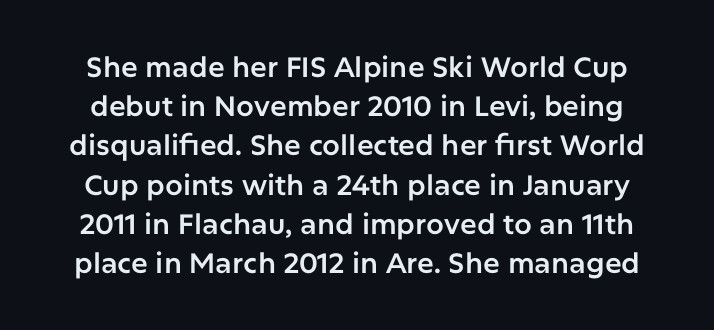
The image shows 28 px sans-serif type, upright; set normal line spacing (1.4x), normal letter spacing, not underlined; low stroke contrast and a medium x-height.
